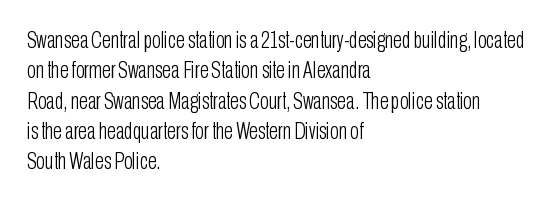
Q: Is the text bold? A: No.
Q: Is the text italic (slanted)? A: No, it is upright.
Q: Is the text underlined? A: No.
Q: How is the paragraph aligned? A: Left-aligned.
Q: Is the spacing between letters normal or unusually wide? A: Normal.
Q: Is the spacing between lines tight, normal or loose? A: Normal.
